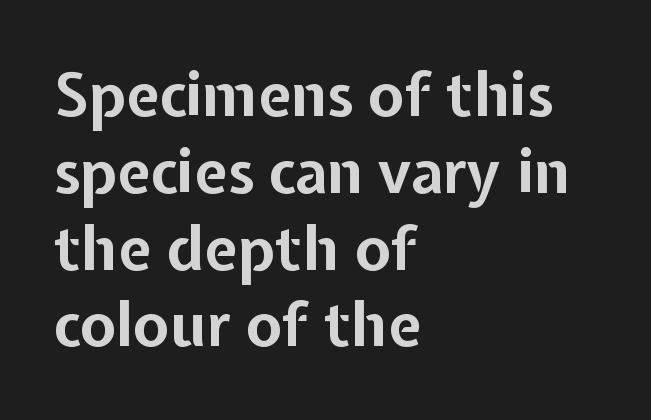
{"serif": "no", "italic": "no", "bold": "yes", "weight": "bold", "width": "normal", "stroke_contrast": "low", "x_height": "medium", "monospaced": "no", "underline": "no", "align": "left", "line_spacing": "normal", "line_spacing_ratio": 1.28, "letter_spacing": "normal", "letter_spacing_em": 0.0, "glyph_px": 60}
